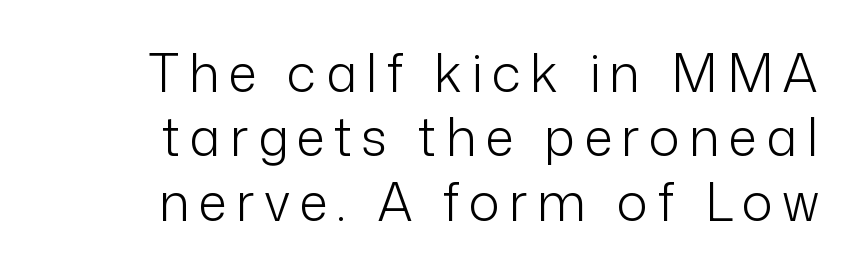
Weight: in the light-to-regular range. No italicization has been applied; the sample stays upright. This sample uses a sans-serif face. Think of a printed novel: that variable character pitch is what you see here. Leftover space on each line is placed entirely before the opening word. A bare baseline throughout the passage.
